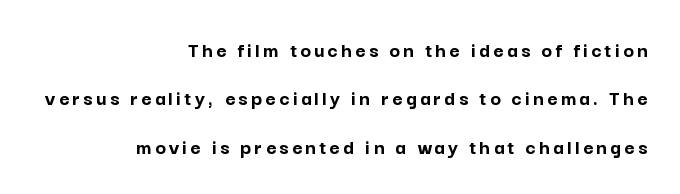
Posture: upright roman. Plenty of ink on the page — the face is bold. The passage is arranged like a letterhead date or caption credit — flush right. Successive baselines arrive slowly, with a big drop between each. The passage shown is not underscored anywhere.
